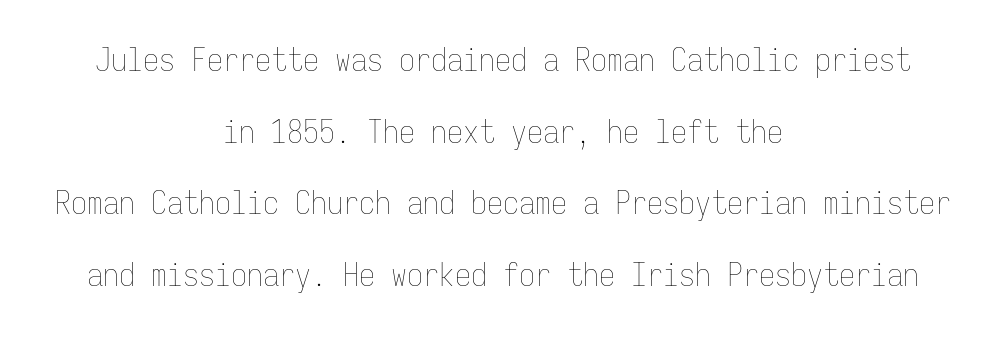
The letters stand upright; this is a roman face. The passage shown is typed in a monospace face where columns stay perfectly aligned. These lines are centered, leaving both edges ragged. The horizontal fit of the characters is conventional and even. Weight class: somewhere from thin through regular. In terms of leading, this rendering errs on the spacious side.
